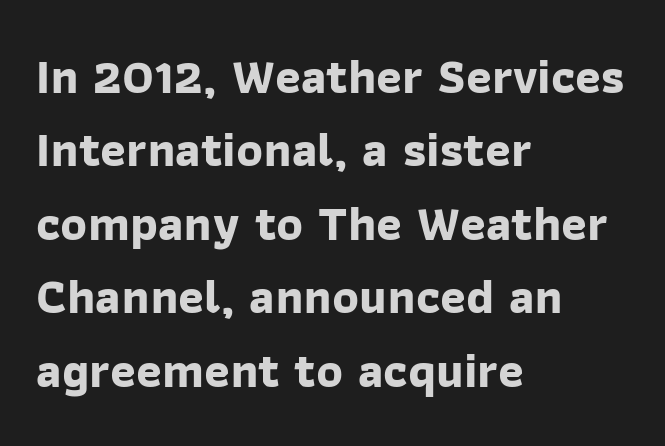
{"serif": "no", "bold": "yes", "weight": "bold", "width": "normal", "stroke_contrast": "low", "x_height": "medium", "monospaced": "no", "underline": "no", "align": "left", "line_spacing": "normal", "line_spacing_ratio": 1.5, "letter_spacing": "normal", "letter_spacing_em": 0.0, "glyph_px": 49}
